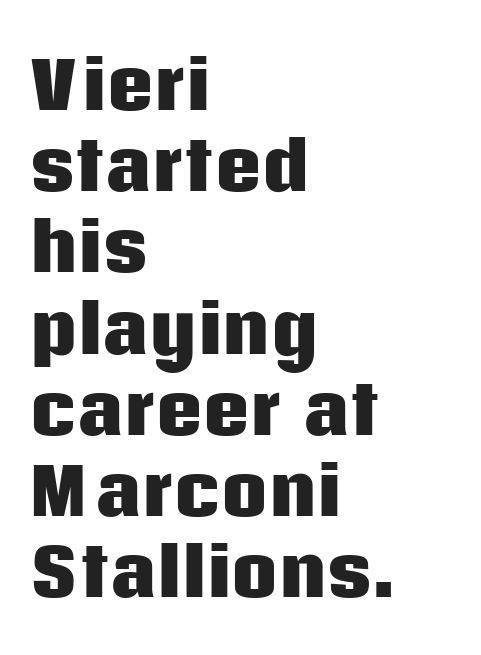
One glance says typical: line gaps are just what's usual. These lines are composed in type without serifs. A student would call this left alignment; a typographer would say flush left, rag right. The rendering keeps characters at their native spacing. Only glyphs here, with clear space below each row. Varying glyph widths throughout — classic text-font behaviour.
